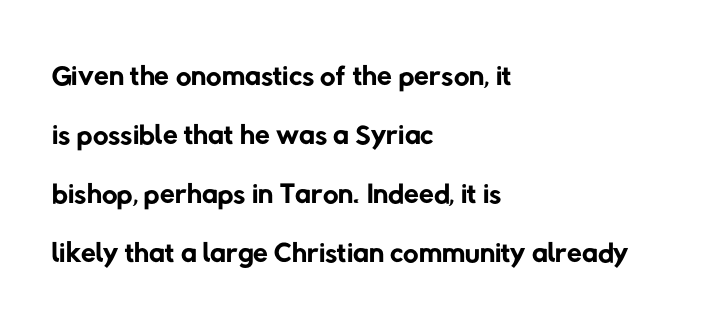
Words float on clear page, feet unadorned. The typeface chosen for these lines omits serifs. Honestly, the letter spacing is just normal — you wouldn't notice it. Weight: in the light-to-regular range. These lines are rendered in a variable-pitch font.
